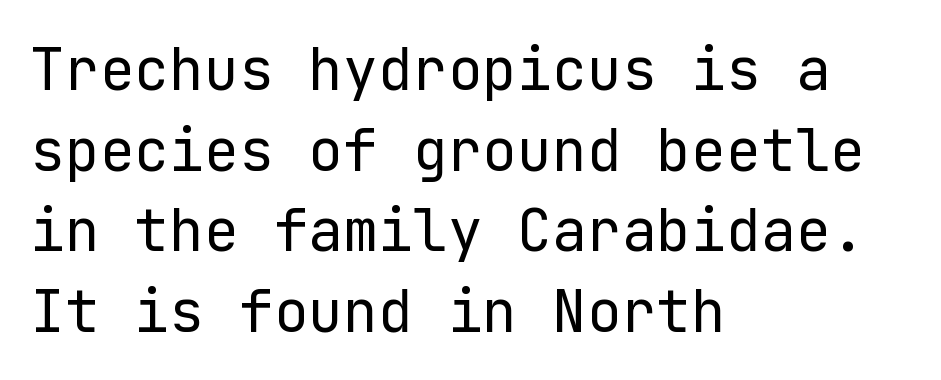
{"serif": "no", "italic": "no", "bold": "no", "weight": "regular", "width": "normal", "stroke_contrast": "low", "x_height": "medium", "underline": "no", "align": "left", "line_spacing": "normal", "line_spacing_ratio": 1.39, "letter_spacing": "normal", "letter_spacing_em": 0.0, "glyph_px": 58}
